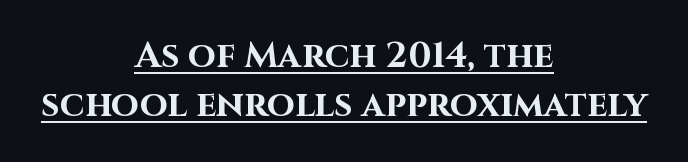
The image shows 36 px bold sans-serif type, upright; set centered, normal line spacing (1.37x), normal letter spacing, underlined; high stroke contrast and a large x-height.
